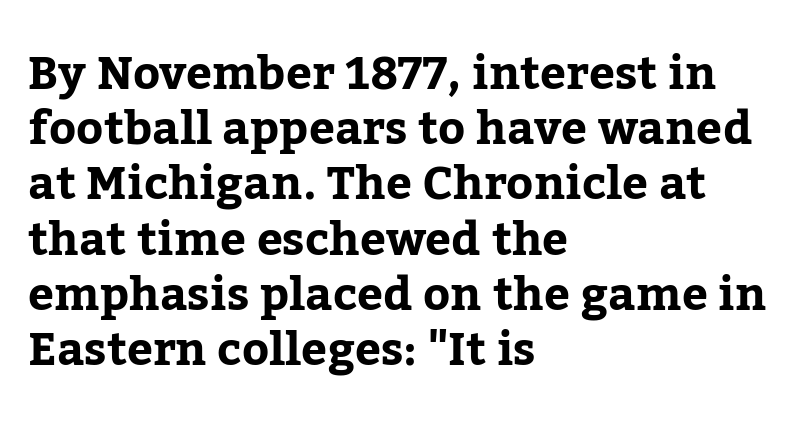
The image shows 46 px serif type, upright; set left-aligned, line spacing 1.2x, normal letter spacing, not underlined; low stroke contrast and a medium x-height.
